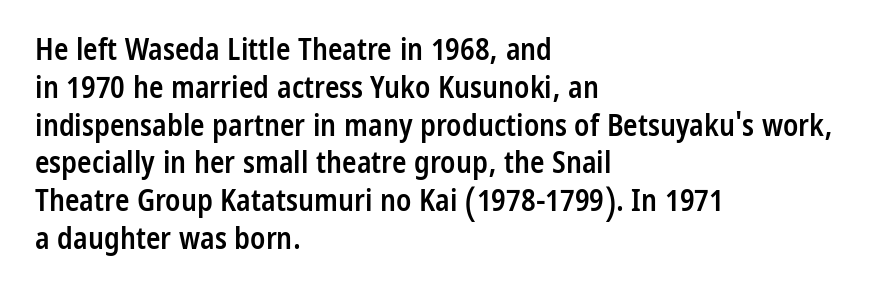
The image shows 30 px semibold, condensed sans-serif type, upright; set left-aligned, normal line spacing (1.26x), normal letter spacing, not underlined; low stroke contrast and a medium x-height.
